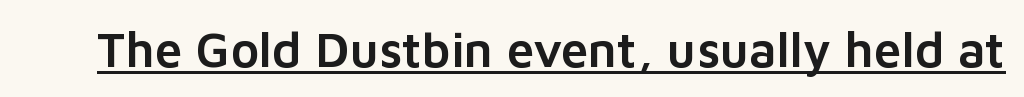
Q: Is the text italic (slanted)? A: No, it is upright.
Q: Is the typeface a serif or a sans-serif typeface? A: Sans-serif.
Q: Is the text underlined? A: Yes.
Q: Is the spacing between letters normal or unusually wide? A: Normal.
Q: Width (condensed, normal, or wide)? A: Normal.
Q: Stroke contrast? A: Low.
Q: x-height? A: Medium.
Q: Monospaced? A: No.
